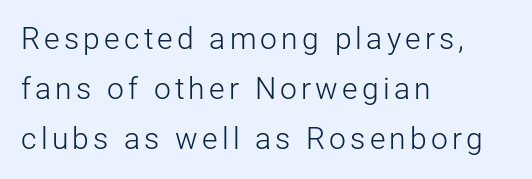
Q: Is the text bold? A: No.
Q: Is the text italic (slanted)? A: No, it is upright.
Q: Is the typeface a serif or a sans-serif typeface? A: Sans-serif.
Q: Is the text underlined? A: No.
Q: How is the paragraph aligned? A: Left-aligned.
Q: Is the spacing between lines tight, normal or loose? A: Normal.
Q: Width (condensed, normal, or wide)? A: Normal.
Q: Stroke contrast? A: Low.
Q: x-height? A: Medium.
Q: Monospaced? A: No.
